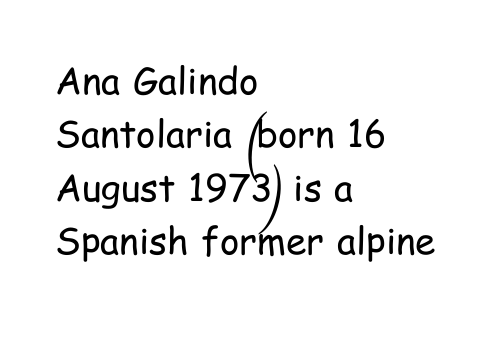
{"serif": "no", "italic": "no", "bold": "no", "weight": "regular", "width": "condensed", "stroke_contrast": "low", "x_height": "medium", "monospaced": "no", "underline": "no", "align": "left", "line_spacing": "normal", "line_spacing_ratio": 1.44, "letter_spacing": "normal", "letter_spacing_em": 0.0, "glyph_px": 37}
